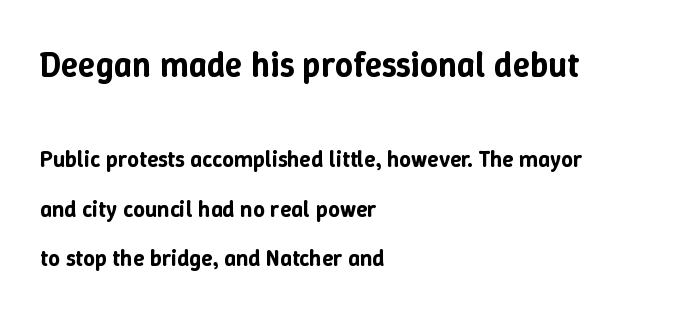
The image shows 35 px text type, upright; set left-aligned, loose line spacing (2.15x), normal letter spacing, not underlined; the first (top) block is 1.52x larger; low stroke contrast and a medium x-height.
